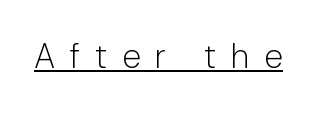
Q: Is the text bold? A: No.
Q: Is the text italic (slanted)? A: No, it is upright.
Q: Is the typeface a serif or a sans-serif typeface? A: Sans-serif.
Q: Is the text underlined? A: Yes.
Q: Is the spacing between letters normal or unusually wide? A: Unusually wide.
Q: Width (condensed, normal, or wide)? A: Normal.
Q: Stroke contrast? A: Low.
Q: x-height? A: Medium.
Q: Monospaced? A: No.
